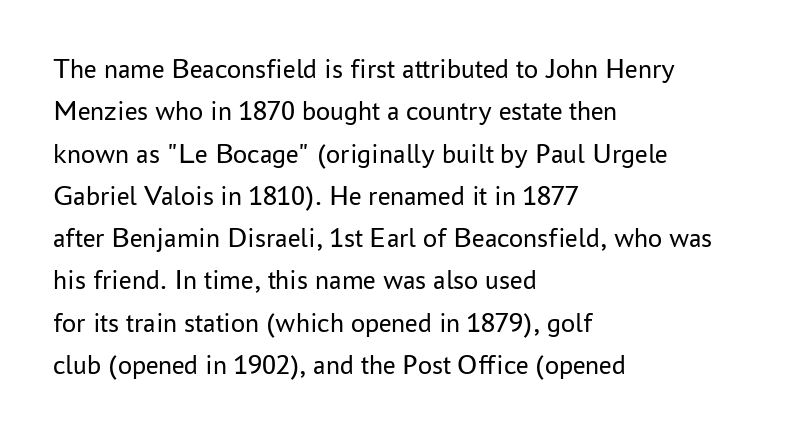
Alignment: flush left. Beneath every word, the page is bare. Successive baselines arrive at the customary interval. The rendering keeps characters at their native spacing. The glyphs in this specimen are sans serif. Note the varied advance widths — an 'i' is clearly narrower than an 'm'.
